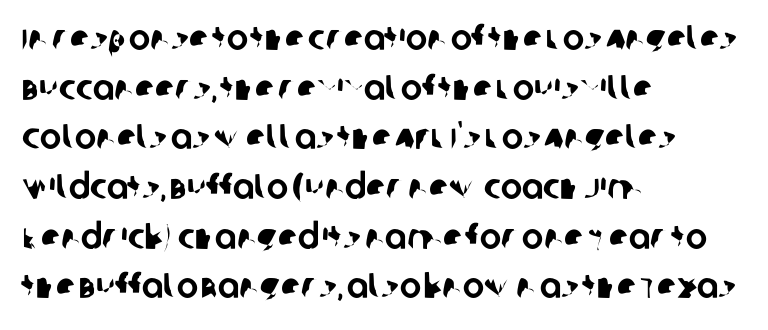
The image shows 36 px sans-serif type; set left-aligned, normal line spacing (1.38x), normal letter spacing, not underlined; low stroke contrast and a large x-height.
